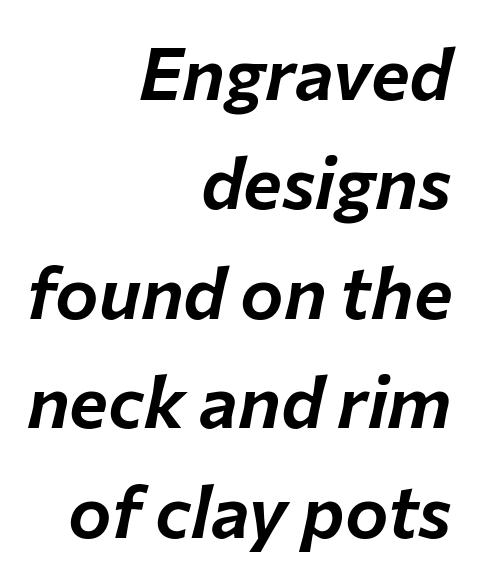
{"italic": "yes", "lean": "right", "slant_degrees": 12, "width": "normal", "stroke_contrast": "low", "x_height": "medium", "monospaced": "no", "underline": "no", "align": "right", "line_spacing": "normal", "line_spacing_ratio": 1.5, "letter_spacing": "normal", "letter_spacing_em": 0.0, "glyph_px": 73}
